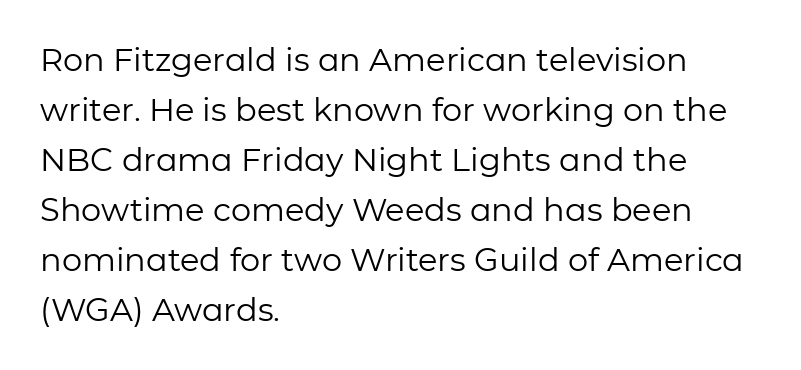
The image shows 32 px regular-weight sans-serif type, upright; set left-aligned, normal line spacing (1.56x), normal letter spacing, not underlined; low stroke contrast and a medium x-height.
